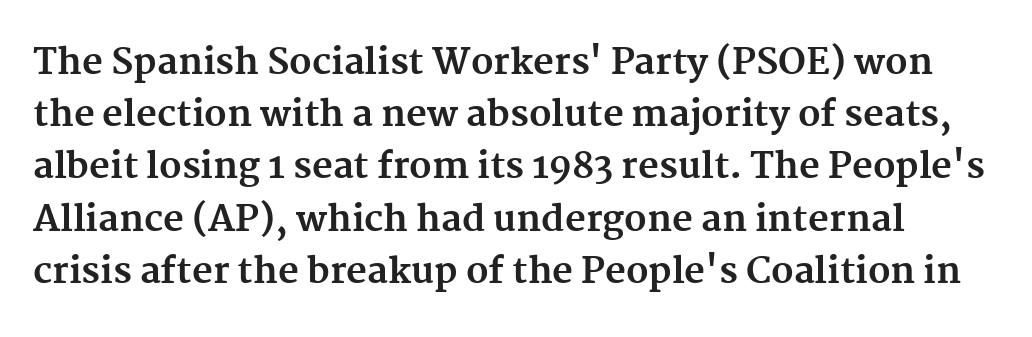
{"serif": "yes", "italic": "no", "bold": "yes", "weight": "bold", "width": "normal", "stroke_contrast": "medium", "x_height": "medium", "monospaced": "no", "underline": "no", "line_spacing": "normal", "line_spacing_ratio": 1.45, "letter_spacing": "normal", "letter_spacing_em": 0.0, "glyph_px": 36}
